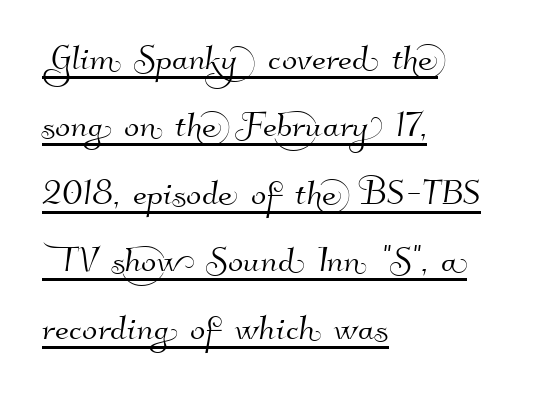
{"serif": "no", "width": "normal", "stroke_contrast": "high", "x_height": "small", "monospaced": "no", "underline": "yes", "align": "left", "line_spacing": "normal", "line_spacing_ratio": 1.5, "letter_spacing": "normal", "letter_spacing_em": 0.0, "glyph_px": 45}
